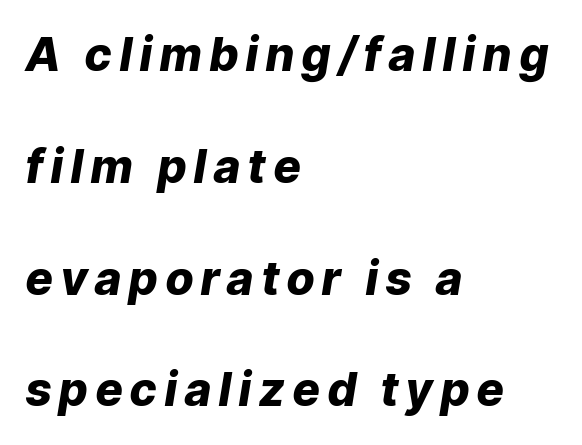
Q: Is the text bold? A: Yes.
Q: Is the text italic (slanted)? A: Yes, it leans right by about 9 degrees.
Q: Is the text underlined? A: No.
Q: How is the paragraph aligned? A: Left-aligned.
Q: Is the spacing between lines tight, normal or loose? A: Loose.
Q: Width (condensed, normal, or wide)? A: Normal.
Q: Stroke contrast? A: Low.
Q: x-height? A: Medium.
Q: Monospaced? A: No.
